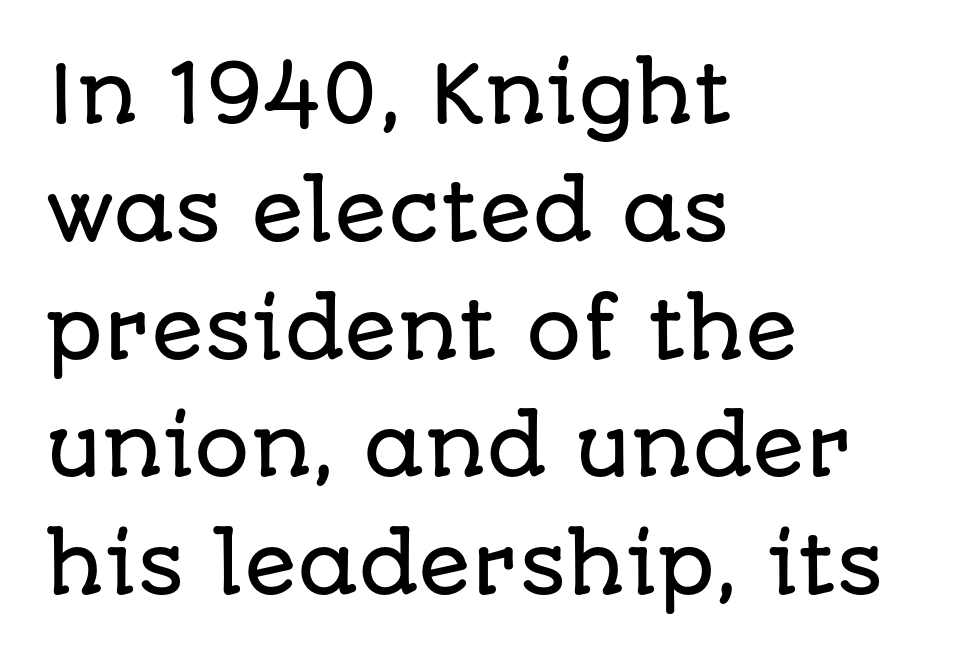
These lines are set flush left with a ragged right edge. The baseline area is clear. The characters display no serif detailing; their extremities are plain. Interline gaps are of average width in this sample. The specimen reads as upright at a glance. You could call the tracking neutral — neither tight nor loose.
